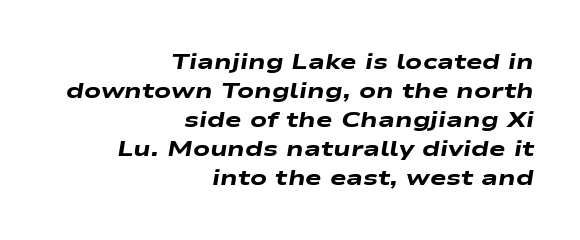
The image shows 22 px bold type, italic (leaning right); set right-aligned, normal line spacing (1.32x), normal letter spacing, not underlined.
